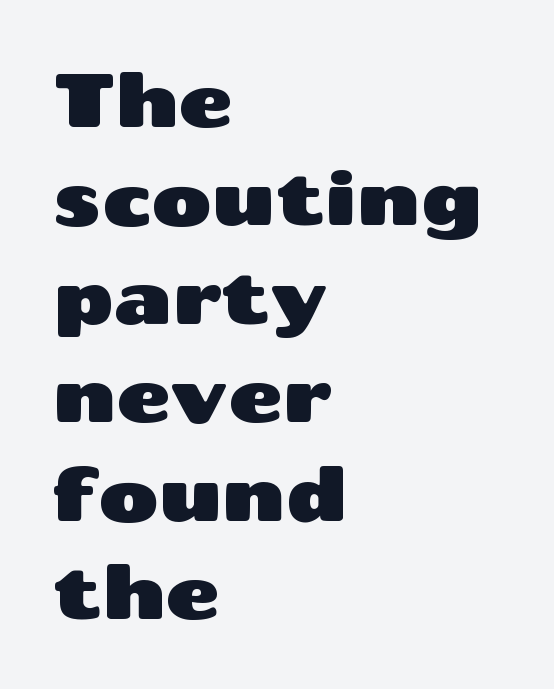
The text was rendered using a sans face with plain stroke endings. Spacing between characters is what you'd get straight out of the box. Notice how descenders clear the ascenders below comfortably — that's standard leading. The baseline area is clear.
